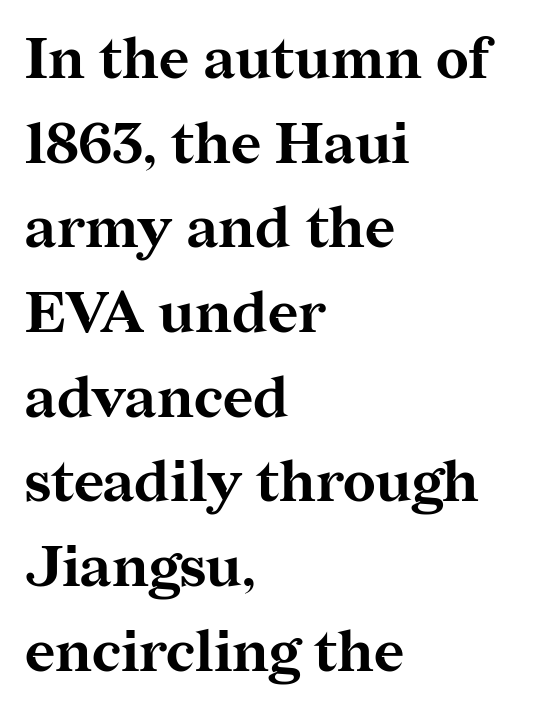
{"serif": "yes", "italic": "no", "bold": "yes", "weight": "bold", "width": "normal", "stroke_contrast": "medium", "x_height": "medium", "monospaced": "no", "underline": "no", "align": "left", "line_spacing": "normal", "line_spacing_ratio": 1.46, "letter_spacing": "normal", "letter_spacing_em": 0.0, "glyph_px": 58}
